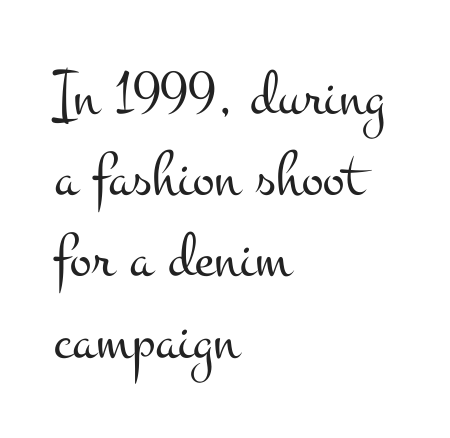
{"serif": "yes", "bold": "no", "weight": "light", "width": "wide", "stroke_contrast": "medium", "x_height": "small", "monospaced": "no", "underline": "no", "align": "left", "line_spacing": "normal", "line_spacing_ratio": 1.25, "letter_spacing": "normal", "letter_spacing_em": 0.0, "glyph_px": 65}
